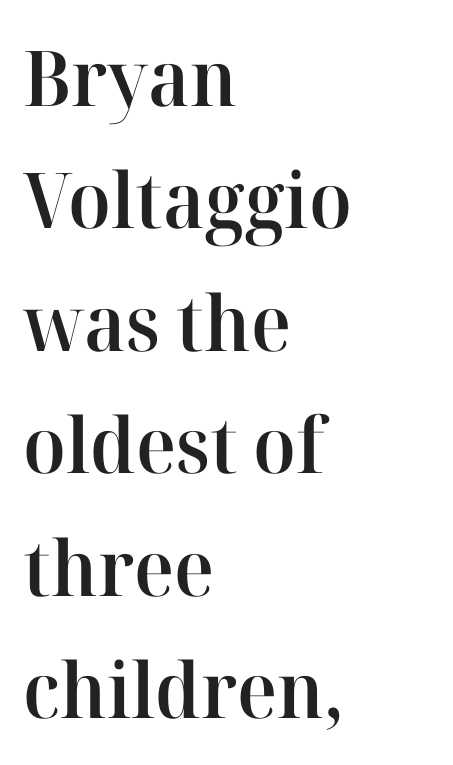
Compared with an ordinary text face, these strokes are moderately heavier — a semibold. Every character sits straight up, as roman type does. This rendering employs a face with finishing strokes, i.e., a serif. A classic flush-left, rag-right setting is used for this passage.
